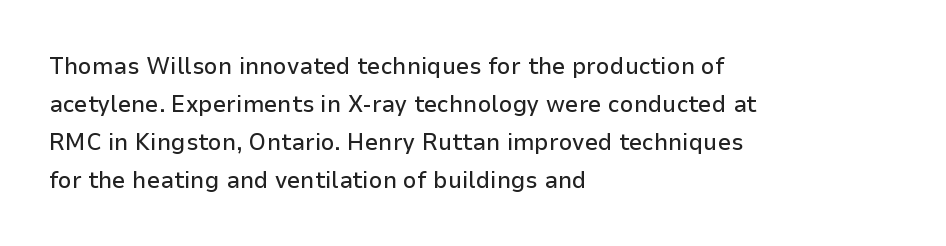
{"italic": "no", "underline": "no", "align": "left", "line_spacing": "normal", "line_spacing_ratio": 1.58, "letter_spacing": "normal", "letter_spacing_em": 0.0, "glyph_px": 24}
